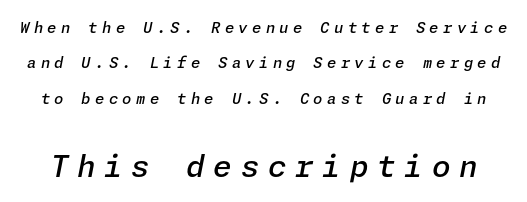
Q: Is the text bold? A: Semi-bold.
Q: Is the text italic (slanted)? A: Yes, it leans right by about 11 degrees.
Q: Is the text underlined? A: No.
Q: Is the spacing between letters normal or unusually wide? A: Unusually wide.
Q: Is the spacing between lines tight, normal or loose? A: Loose.
Q: Which block of text is set in a larger size, the first (top) or the second (bottom)? A: The second (bottom) one.
Q: Width (condensed, normal, or wide)? A: Normal.
Q: Stroke contrast? A: Low.
Q: x-height? A: Medium.
